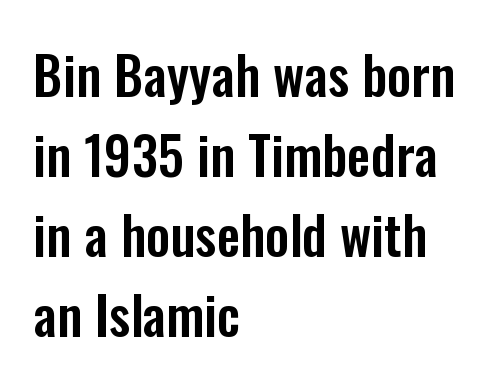
{"serif": "no", "italic": "no", "width": "condensed", "stroke_contrast": "low", "x_height": "medium", "monospaced": "no", "underline": "no", "align": "left", "line_spacing": "normal", "line_spacing_ratio": 1.51, "letter_spacing": "normal", "letter_spacing_em": 0.0, "glyph_px": 53}
